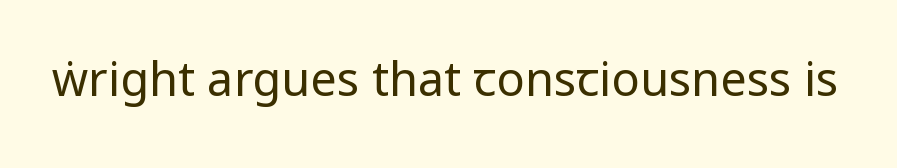
The image shows 47 px regular-weight, condensed sans-serif type, upright; set normal letter spacing, not underlined; low stroke contrast and a large x-height.
